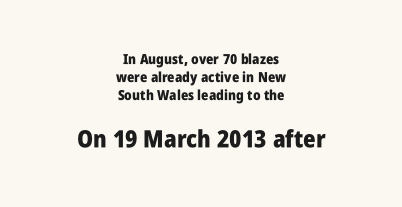
The image shows 24 px bold type, upright; set centered, normal line spacing (1.27x), normal letter spacing, not underlined; the second (bottom) block is 1.71x larger.
